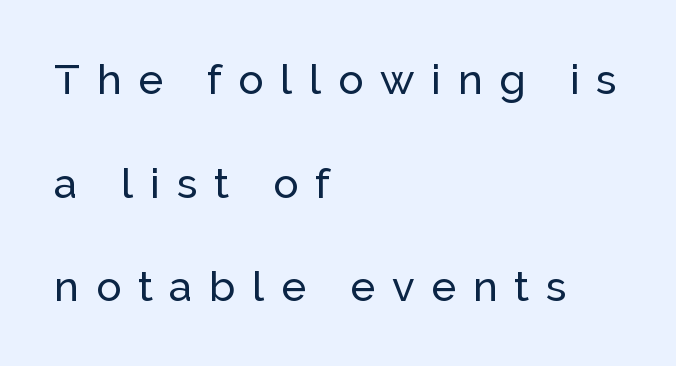
A typesetter would call this leading open, well beyond the default. Italic: no, the glyphs are upright roman. This is sans-serif lettering, the kind often seen on screens and signage. Left-aligned paragraph, ragged on the right. Any mark beneath the type? The region is blank. Students, note that the glyphs here are deliberately spaced far apart.
